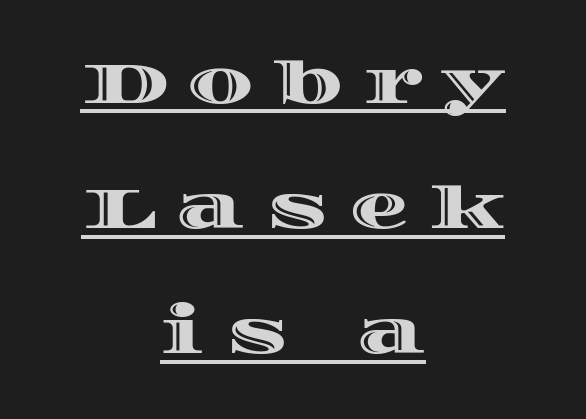
Q: Is the text italic (slanted)? A: No, it is upright.
Q: Is the text underlined? A: Yes.
Q: How is the paragraph aligned? A: Centered.
Q: Is the spacing between letters normal or unusually wide? A: Unusually wide.
Q: Is the spacing between lines tight, normal or loose? A: Loose.
Q: Width (condensed, normal, or wide)? A: Wide.
Q: x-height? A: Large.
Q: Monospaced? A: No.
